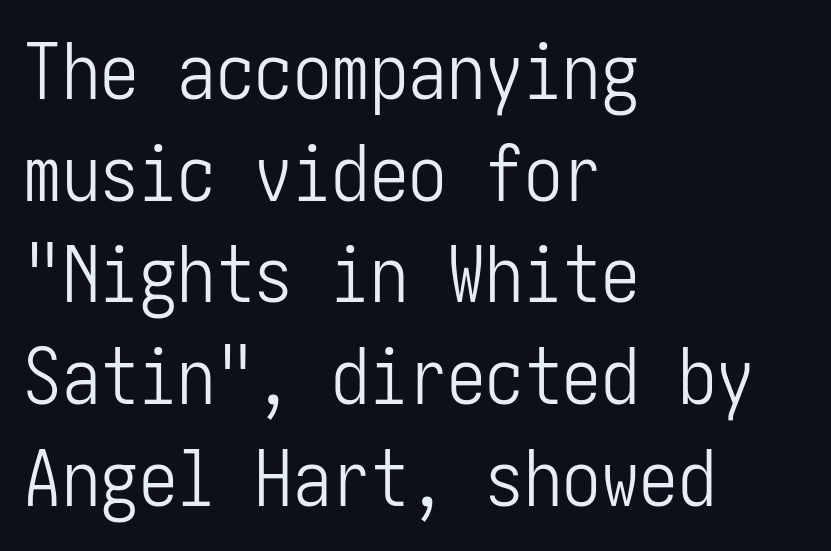
Rendered with straight, roman letterforms. Is this a sans? Yes — the strokes have no serifs. Stroke mass is kept to a normal reading level or below. If you measured baseline to baseline, you'd find a middling distance. Underlining? Definitely not there.
